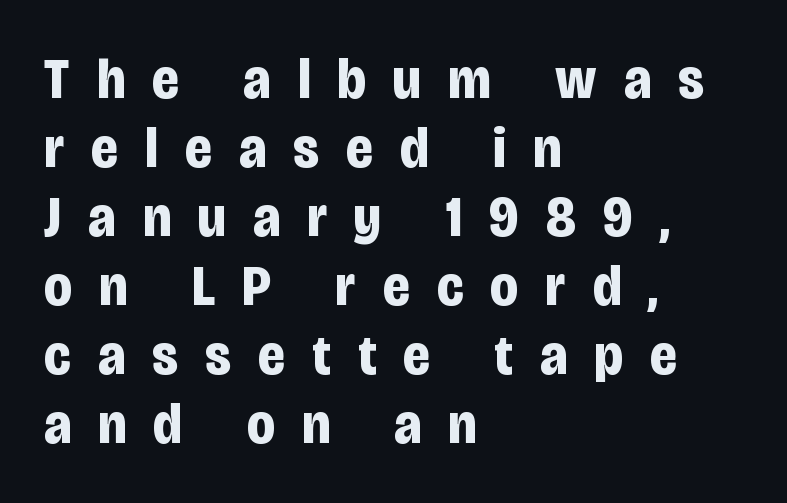
{"serif": "no", "italic": "no", "bold": "yes", "weight": "bold", "width": "condensed", "stroke_contrast": "low", "x_height": "large", "monospaced": "no", "underline": "no", "align": "left", "line_spacing_ratio": 1.21, "letter_spacing": "wide", "letter_spacing_em": 0.48, "glyph_px": 57}
